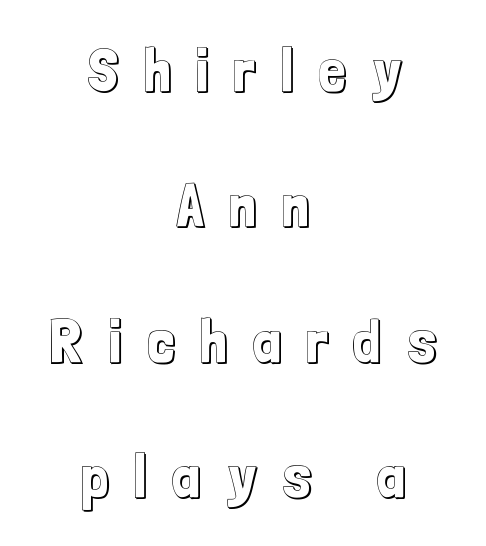
The image shows 61 px condensed type, upright; set centered, loose line spacing (2.22x), unusually wide letter spacing (+0.41 em), not underlined; a medium x-height.
